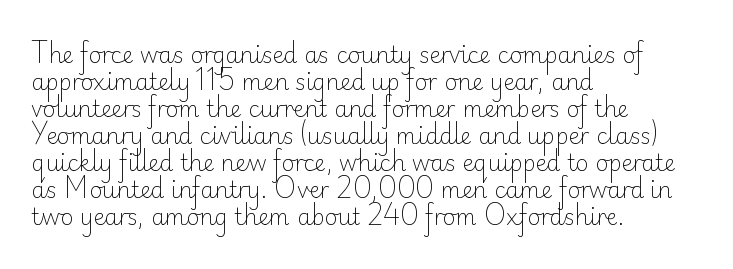
Beneath every word, the page is bare. The lettering holds an erect, upright posture throughout. Caption: face not bold, strokes unweighted. The gaps between neighbouring characters are ordinary and unremarkable.
